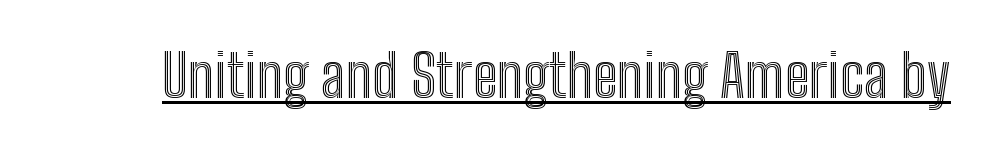
{"italic": "no", "width": "condensed", "x_height": "medium", "monospaced": "no", "underline": "yes", "letter_spacing": "normal", "letter_spacing_em": 0.0, "glyph_px": 59}
